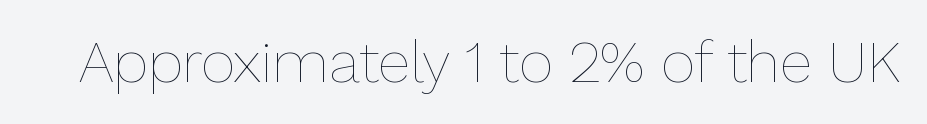
The image shows 59 px thin type, upright; set normal letter spacing, not underlined; low stroke contrast and a medium x-height.
